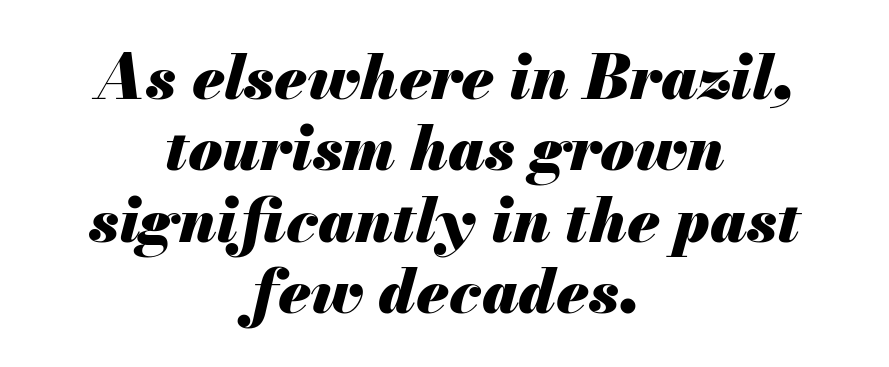
{"italic": "yes", "lean": "right", "slant_degrees": 13, "bold": "yes", "weight": "heavy", "width": "normal", "stroke_contrast": "medium", "x_height": "small", "monospaced": "no", "underline": "no", "align": "center", "line_spacing": "tight", "line_spacing_ratio": 1.15, "letter_spacing": "normal", "letter_spacing_em": 0.0, "glyph_px": 62}
